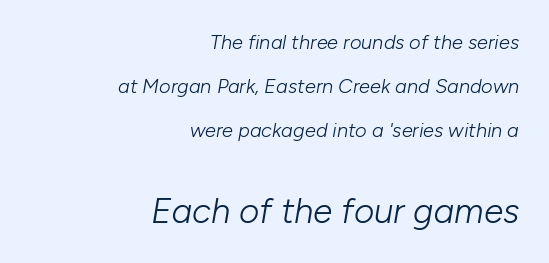
The image shows 35 px light type, italic (leaning right); set right-aligned, loose line spacing (2.19x), normal letter spacing, not underlined; the second (bottom) block is 1.75x larger; low stroke contrast and a medium x-height.
